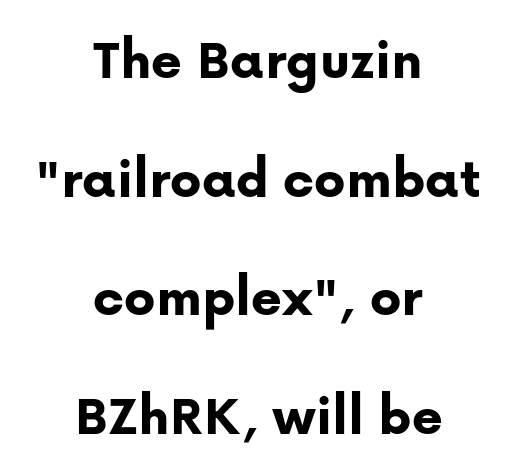
The image shows 59 px bold sans-serif type, upright; set centered, loose line spacing (2.01x), normal letter spacing, not underlined; low stroke contrast and a medium x-height.
